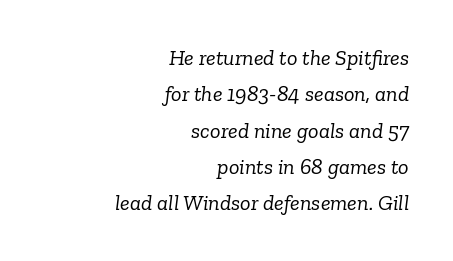
Characters are canted at an angle relative to the baseline's perpendicular. The area under the type is left untouched. The strokes carry an ordinary text weight at most. The passage shown has conventional tracking throughout. Line ends are locked; line starts wander. Students, observe: this is what conventionally led text looks like.
